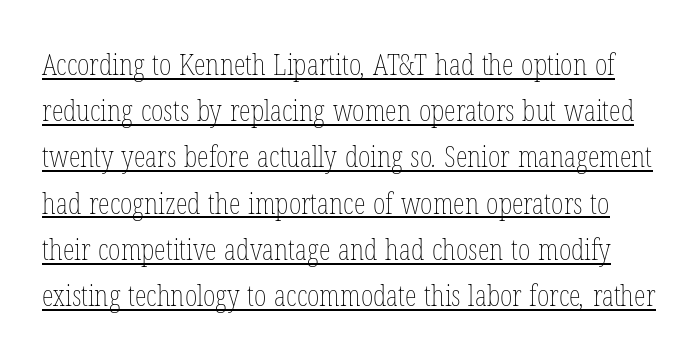
Q: Is the text bold? A: No.
Q: Is the text underlined? A: Yes.
Q: Is the spacing between letters normal or unusually wide? A: Normal.
Q: Is the spacing between lines tight, normal or loose? A: Normal.
Q: Width (condensed, normal, or wide)? A: Condensed.
Q: Stroke contrast? A: Low.
Q: x-height? A: Medium.
Q: Monospaced? A: No.
